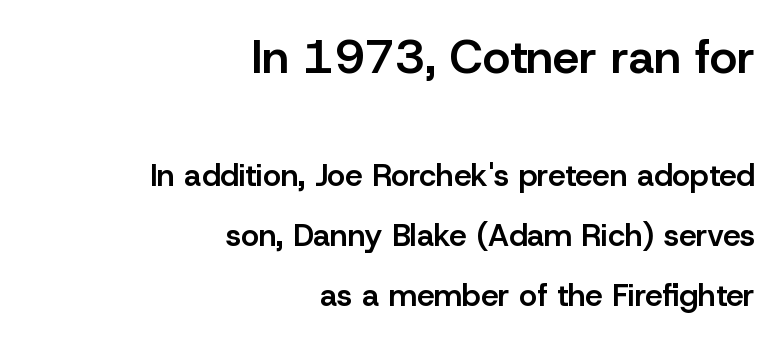
Q: Is the text bold? A: Semi-bold.
Q: Is the text italic (slanted)? A: No, it is upright.
Q: Is the typeface a serif or a sans-serif typeface? A: Sans-serif.
Q: Is the text underlined? A: No.
Q: How is the paragraph aligned? A: Right-aligned.
Q: Is the spacing between letters normal or unusually wide? A: Normal.
Q: Is the spacing between lines tight, normal or loose? A: Loose.
Q: Which block of text is set in a larger size, the first (top) or the second (bottom)? A: The first (top) one.
Q: Width (condensed, normal, or wide)? A: Normal.
Q: Stroke contrast? A: Low.
Q: x-height? A: Medium.
Q: Monospaced? A: No.
